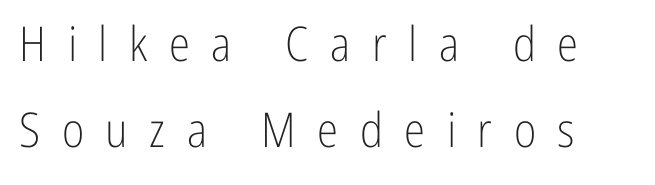
{"serif": "no", "italic": "no", "bold": "no", "weight": "light", "width": "condensed", "stroke_contrast": "low", "x_height": "medium", "monospaced": "no", "underline": "no", "line_spacing_ratio": 1.8, "letter_spacing": "wide", "letter_spacing_em": 0.45, "glyph_px": 48}
